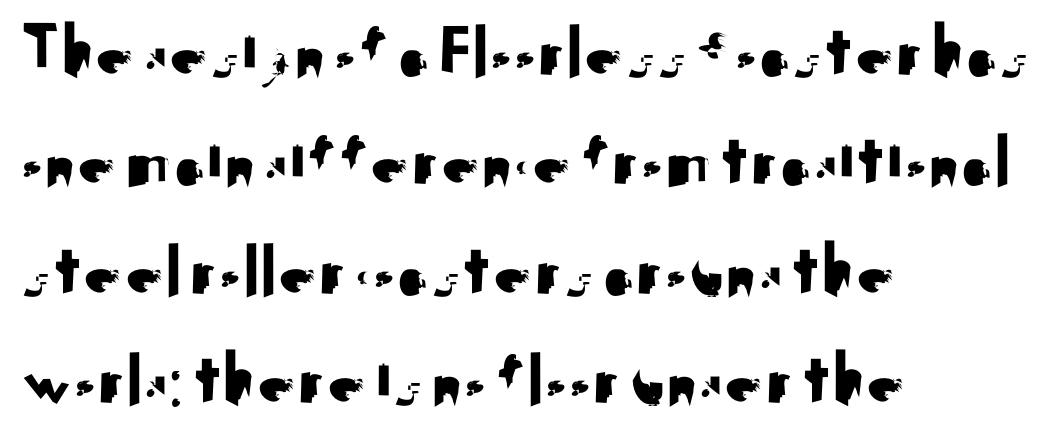
The image shows 75 px sans-serif type, upright; set left-aligned, normal line spacing (1.46x), normal letter spacing, not underlined; medium stroke contrast and a small x-height.
